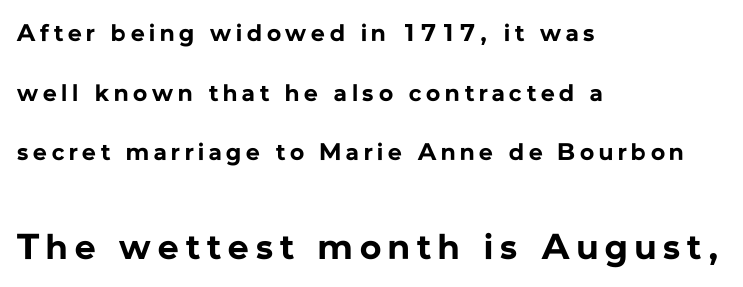
{"serif": "no", "italic": "no", "bold": "yes", "weight": "bold", "width": "normal", "stroke_contrast": "low", "x_height": "medium", "monospaced": "no", "underline": "no", "align": "left", "line_spacing": "loose", "line_spacing_ratio": 2.48, "letter_spacing": "wide", "letter_spacing_em": 0.2, "larger_block": "second", "size_ratio": 1.5, "glyph_px": 36}
